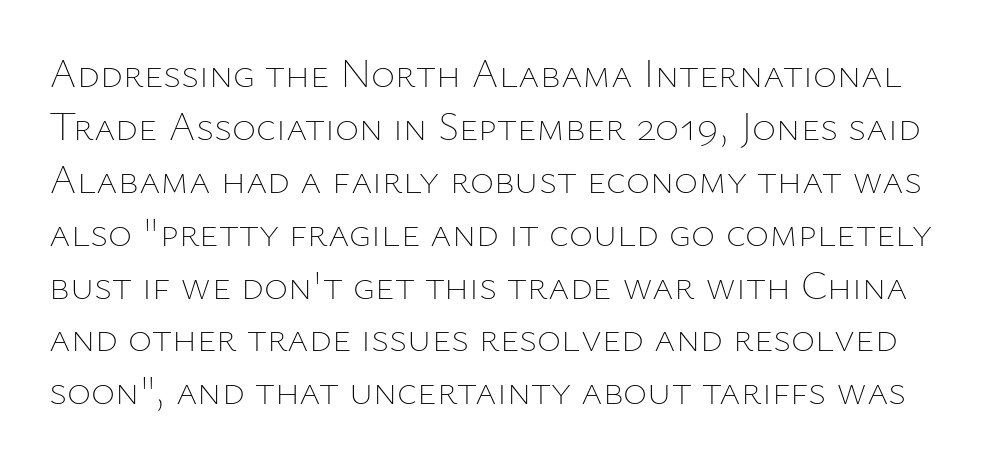
Q: Is the text bold? A: No.
Q: Is the text italic (slanted)? A: No, it is upright.
Q: Is the text underlined? A: No.
Q: Is the spacing between letters normal or unusually wide? A: Normal.
Q: Is the spacing between lines tight, normal or loose? A: Normal.
Q: Width (condensed, normal, or wide)? A: Normal.
Q: Stroke contrast? A: Low.
Q: x-height? A: Medium.
Q: Monospaced? A: No.
